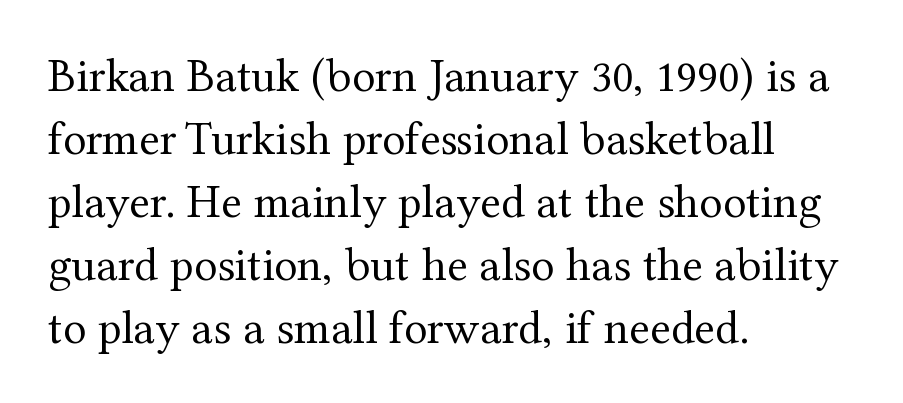
{"serif": "yes", "italic": "no", "bold": "no", "weight": "regular", "width": "normal", "stroke_contrast": "medium", "x_height": "medium", "monospaced": "no", "underline": "no", "align": "left", "line_spacing": "normal", "line_spacing_ratio": 1.31, "letter_spacing": "normal", "letter_spacing_em": 0.0, "glyph_px": 48}
